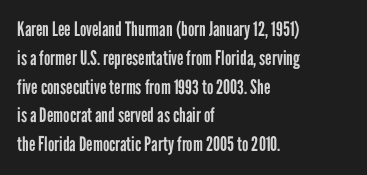
{"italic": "no", "bold": "no", "underline": "no", "align": "left", "line_spacing": "normal", "line_spacing_ratio": 1.44, "letter_spacing": "normal", "letter_spacing_em": 0.0, "glyph_px": 20}
